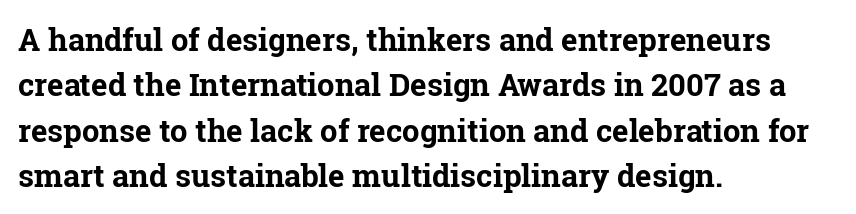
Q: Is the text bold? A: Yes.
Q: Is the text italic (slanted)? A: No, it is upright.
Q: Is the typeface a serif or a sans-serif typeface? A: Serif.
Q: Is the text underlined? A: No.
Q: How is the paragraph aligned? A: Left-aligned.
Q: Is the spacing between letters normal or unusually wide? A: Normal.
Q: Is the spacing between lines tight, normal or loose? A: Normal.
Q: Width (condensed, normal, or wide)? A: Normal.
Q: Stroke contrast? A: Low.
Q: x-height? A: Medium.
Q: Monospaced? A: No.
